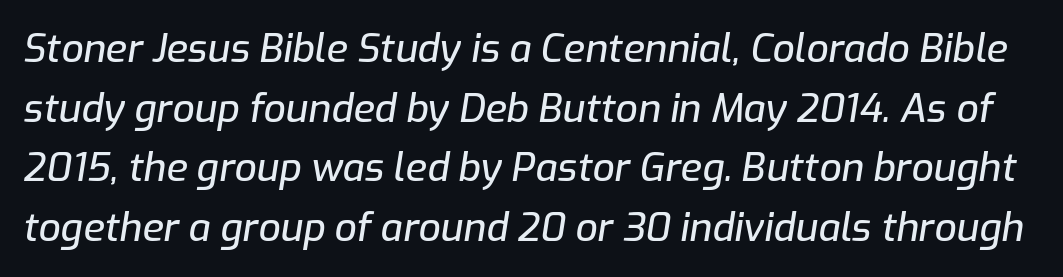
{"italic": "yes", "lean": "right", "slant_degrees": 9, "width": "normal", "stroke_contrast": "low", "x_height": "medium", "monospaced": "no", "underline": "no", "line_spacing": "normal", "line_spacing_ratio": 1.53, "letter_spacing": "normal", "letter_spacing_em": 0.0, "glyph_px": 39}
